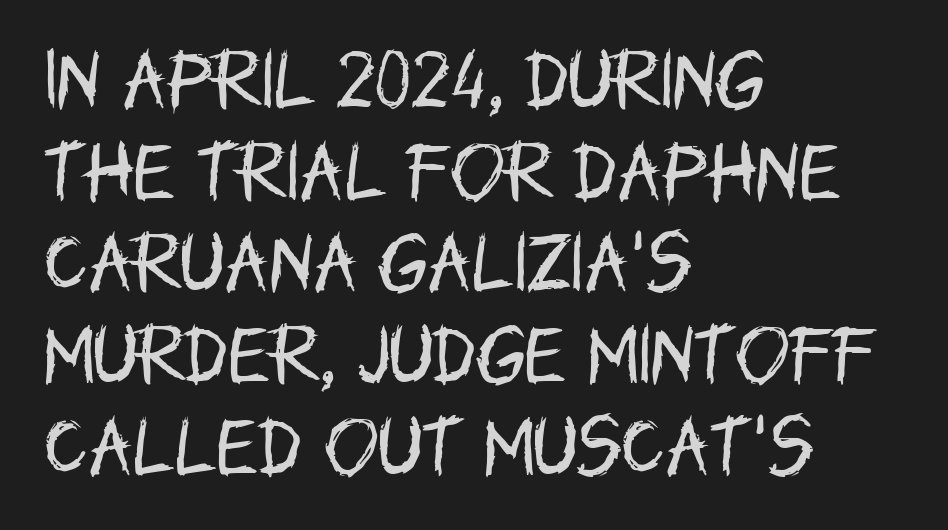
The image shows 65 px regular-weight, condensed sans-serif type, upright; set left-aligned, normal line spacing (1.41x), normal letter spacing, not underlined; low stroke contrast and a large x-height.
